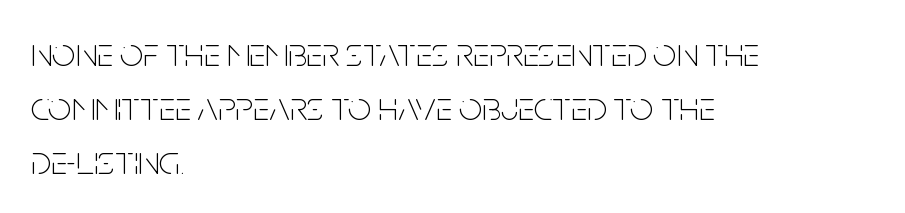
{"serif": "no", "italic": "no", "bold": "no", "weight": "thin", "width": "condensed", "stroke_contrast": "low", "x_height": "large", "monospaced": "no", "underline": "no", "align": "left", "line_spacing": "normal", "line_spacing_ratio": 1.32, "letter_spacing": "normal", "letter_spacing_em": 0.0, "glyph_px": 41}
